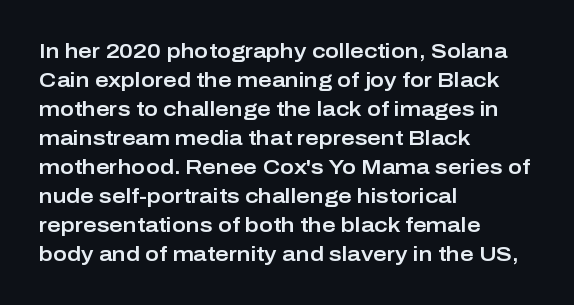
Q: Is the text italic (slanted)? A: No, it is upright.
Q: Is the text underlined? A: No.
Q: How is the paragraph aligned? A: Left-aligned.
Q: Is the spacing between letters normal or unusually wide? A: Normal.
Q: Is the spacing between lines tight, normal or loose? A: Normal.
